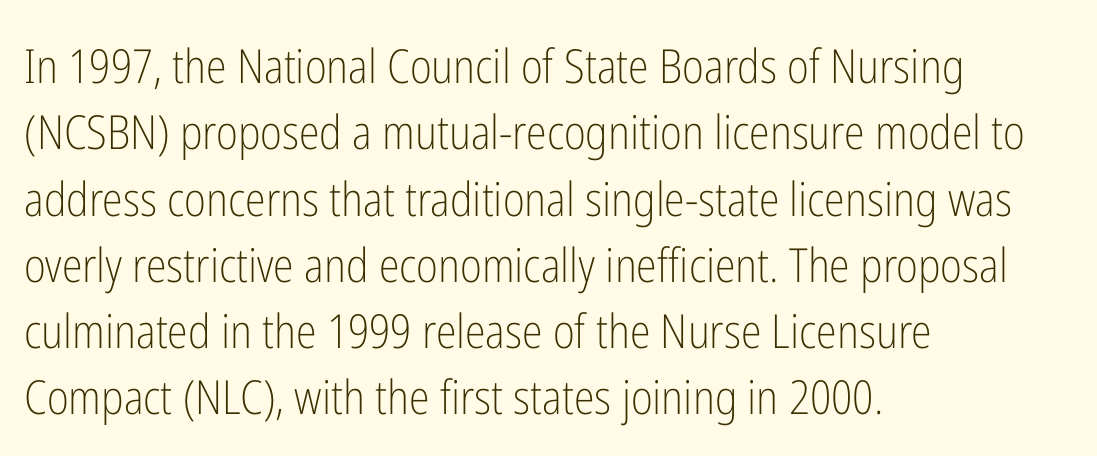
Q: Is the text bold? A: No.
Q: Is the text italic (slanted)? A: No, it is upright.
Q: Is the typeface a serif or a sans-serif typeface? A: Sans-serif.
Q: Is the text underlined? A: No.
Q: How is the paragraph aligned? A: Left-aligned.
Q: Is the spacing between letters normal or unusually wide? A: Normal.
Q: Is the spacing between lines tight, normal or loose? A: Normal.
Q: Width (condensed, normal, or wide)? A: Condensed.
Q: Stroke contrast? A: Low.
Q: x-height? A: Medium.
Q: Monospaced? A: No.
